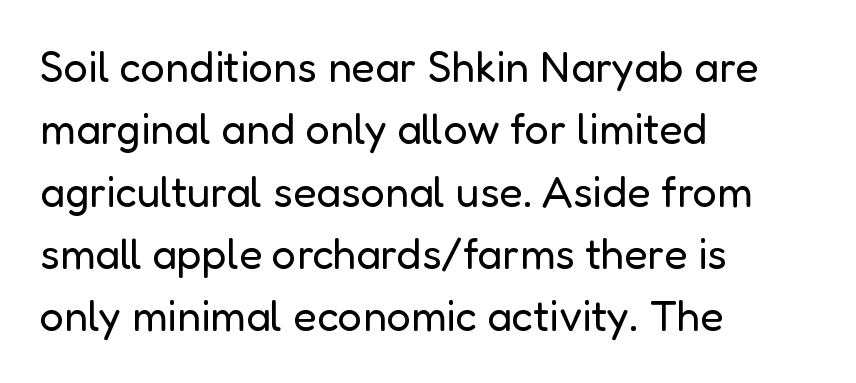
The image shows 43 px regular-weight sans-serif type, upright; set left-aligned, normal line spacing (1.45x), normal letter spacing, not underlined; low stroke contrast and a medium x-height.
